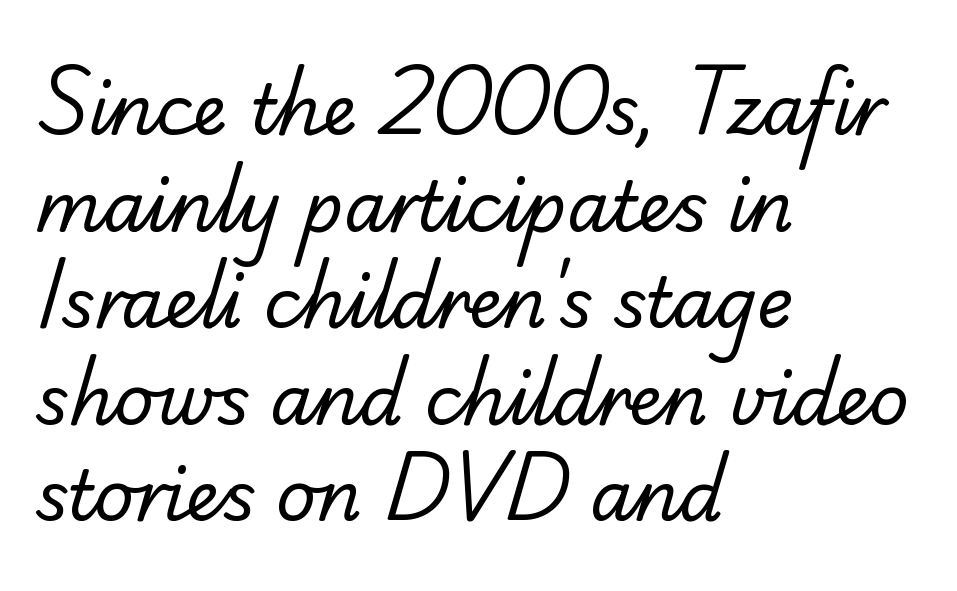
The type family on display is of the sans-serif kind. Decoration check: the copy has no underline. A typesetter would call this leading conventional body-copy spacing. The gaps between neighbouring characters are ordinary and unremarkable.
